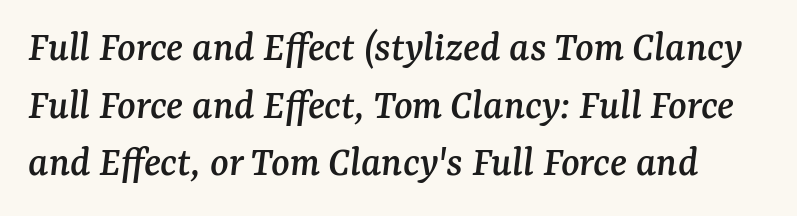
If you measured baseline to baseline, you'd find a middling distance. In terms of letterform style, serifs are clearly present. Notice how the stems are inclined rather than vertical — that's the hallmark of italics. Nobody drew a line under any word here. Character widths vary here, with narrow letters taking less room than wide ones.
